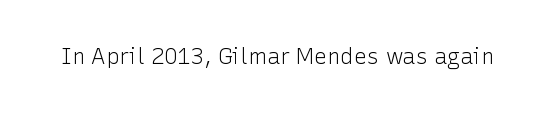
The image shows 22 px text type, upright; set normal letter spacing, not underlined.
